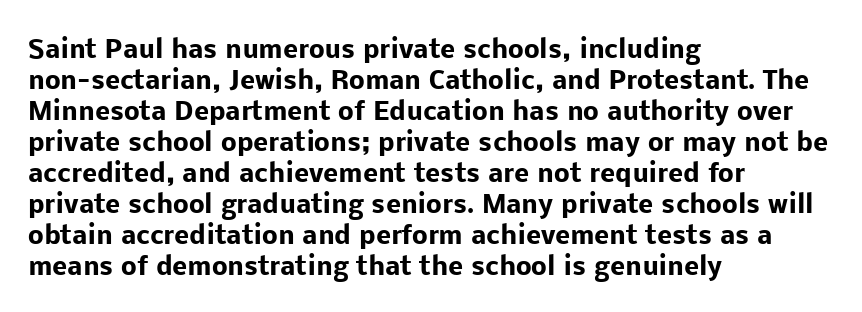
The image shows 25 px bold type, upright; set left-aligned, line spacing 1.24x, normal letter spacing, not underlined.
